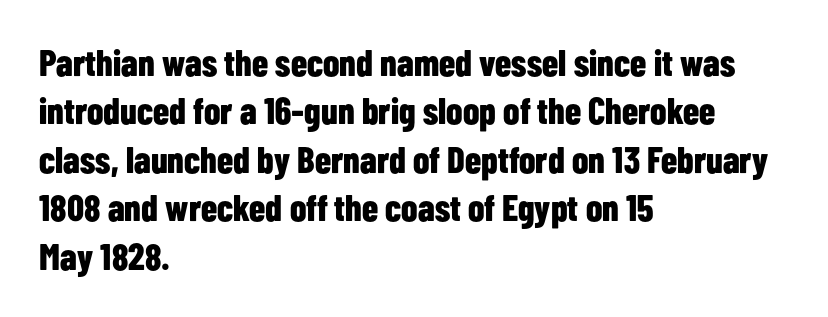
Q: Is the text bold? A: Yes.
Q: Is the text italic (slanted)? A: No, it is upright.
Q: Is the typeface a serif or a sans-serif typeface? A: Sans-serif.
Q: Is the text underlined? A: No.
Q: How is the paragraph aligned? A: Left-aligned.
Q: Is the spacing between letters normal or unusually wide? A: Normal.
Q: Is the spacing between lines tight, normal or loose? A: Normal.
Q: Width (condensed, normal, or wide)? A: Condensed.
Q: Stroke contrast? A: Low.
Q: x-height? A: Medium.
Q: Monospaced? A: No.
